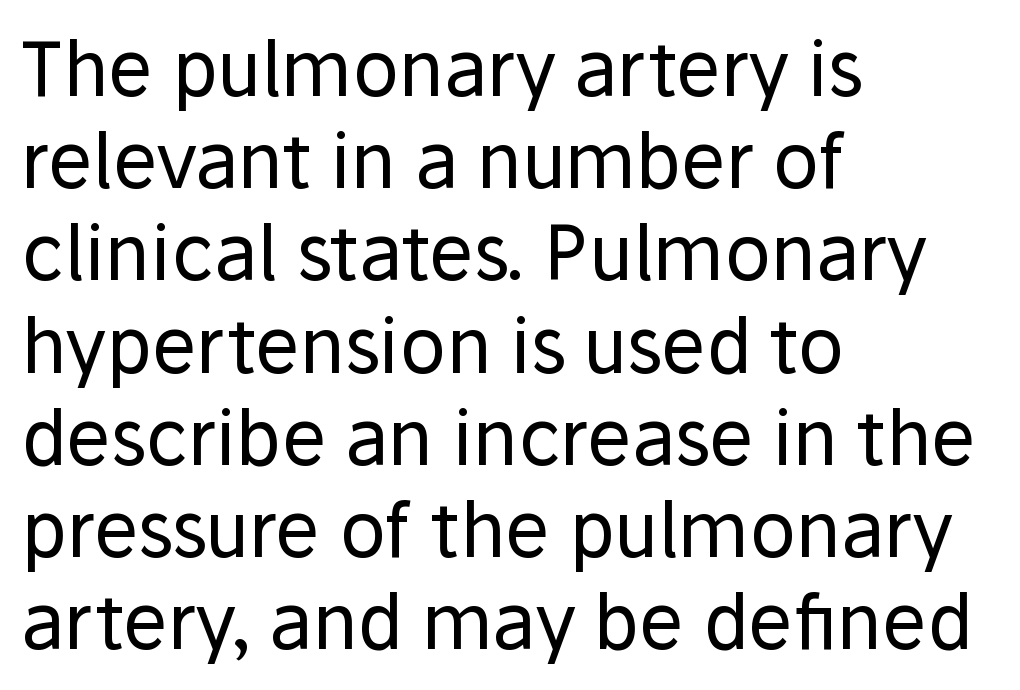
Q: Is the text bold? A: No.
Q: Is the text italic (slanted)? A: No, it is upright.
Q: Is the typeface a serif or a sans-serif typeface? A: Sans-serif.
Q: Is the text underlined? A: No.
Q: How is the paragraph aligned? A: Left-aligned.
Q: Is the spacing between letters normal or unusually wide? A: Normal.
Q: Width (condensed, normal, or wide)? A: Normal.
Q: Stroke contrast? A: Low.
Q: x-height? A: Medium.
Q: Monospaced? A: No.
